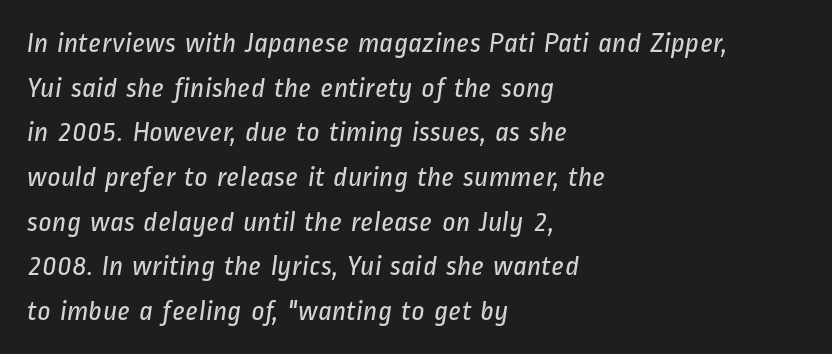
Q: Is the text bold? A: No.
Q: Is the typeface a serif or a sans-serif typeface? A: Sans-serif.
Q: Is the text underlined? A: No.
Q: How is the paragraph aligned? A: Left-aligned.
Q: Is the spacing between letters normal or unusually wide? A: Normal.
Q: Is the spacing between lines tight, normal or loose? A: Normal.
Q: Width (condensed, normal, or wide)? A: Condensed.
Q: Stroke contrast? A: Low.
Q: x-height? A: Medium.
Q: Monospaced? A: No.
